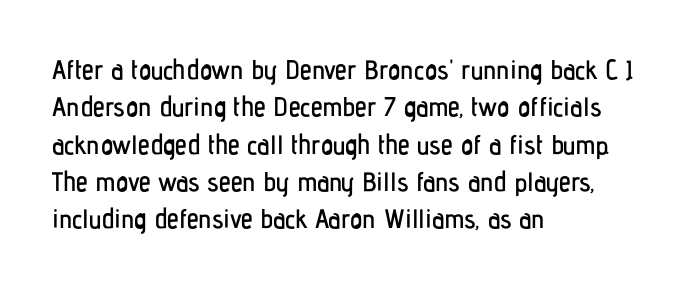
The image shows 27 px text type, upright; set left-aligned, normal line spacing (1.38x), normal letter spacing, not underlined.
